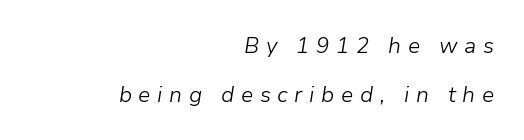
{"italic": "yes", "lean": "right", "slant_degrees": 9, "bold": "no", "underline": "no", "align": "right", "line_spacing": "loose", "line_spacing_ratio": 2.22, "letter_spacing": "wide", "letter_spacing_em": 0.3, "glyph_px": 22}
